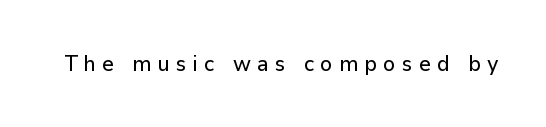
Q: Is the text italic (slanted)? A: No, it is upright.
Q: Is the text underlined? A: No.
Q: Is the spacing between letters normal or unusually wide? A: Unusually wide.
